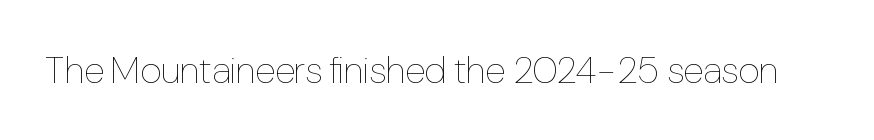
The line texture is even and compact thanks to regular tracking. No italicization has been applied; the sample stays upright. Descenders hang freely into open space. These lines are rendered in a variable-pitch font. The font is comparable to plain body text, perhaps lighter.
